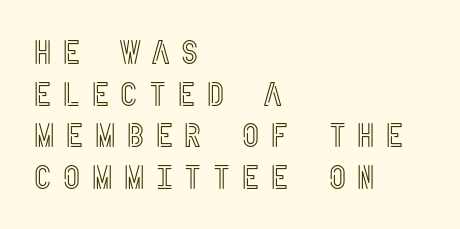
{"italic": "no", "width": "condensed", "x_height": "large", "underline": "no", "align": "left", "line_spacing": "normal", "line_spacing_ratio": 1.26, "letter_spacing": "wide", "letter_spacing_em": 0.29, "glyph_px": 33}
